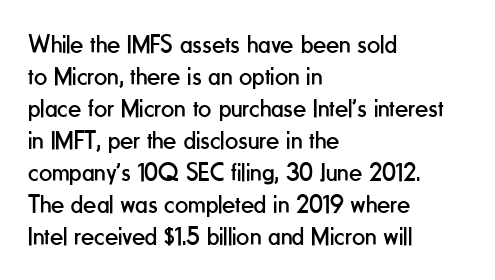
The passage shown is not underscored anywhere. Words appear dense and cohesive because spacing is normal. Alignment: flush left. Unlike italic type, these characters show no tilt at all.
